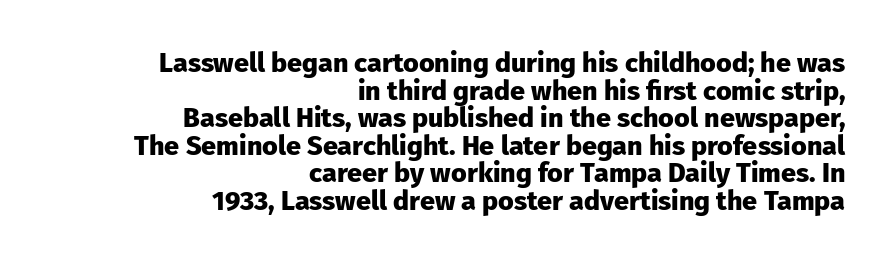
The image shows 27 px bold type, upright; set right-aligned, tight line spacing (1.02x), normal letter spacing, not underlined.
